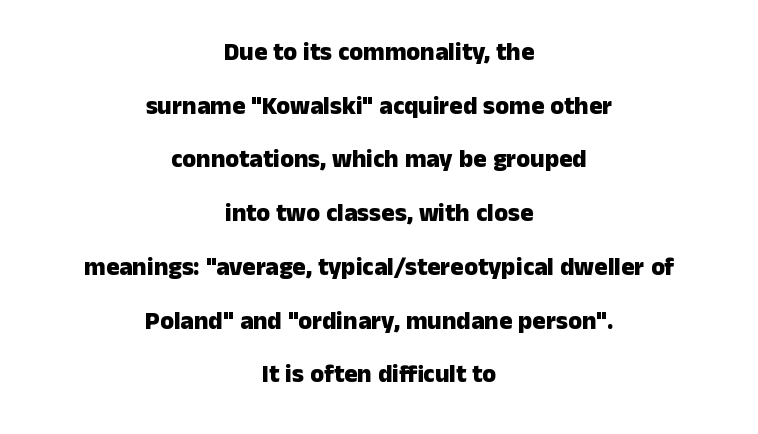
The image shows 25 px bold type, upright; set centered, loose line spacing (2.15x), normal letter spacing, not underlined.
